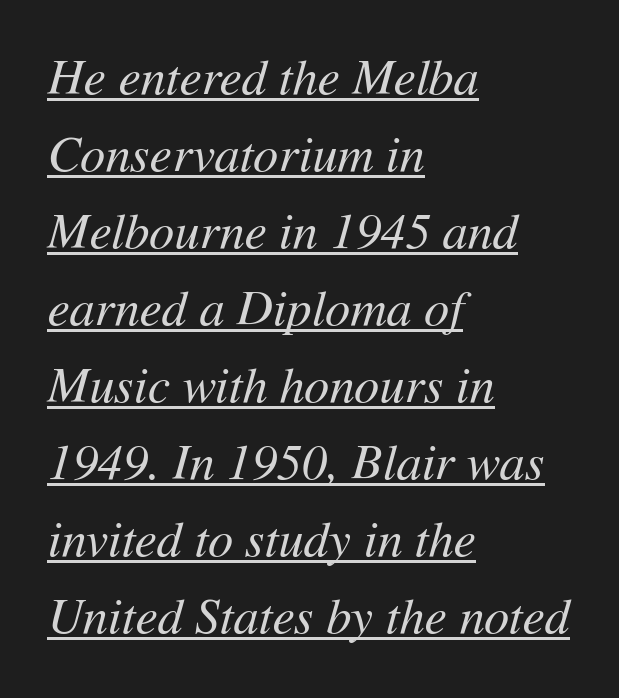
An italicized treatment has been applied to the whole sample. Do the characters align in a grid? No, the font is proportional. Vertical spacing — default. Is this a heavy cut? Hardly; it is regular or lighter.
